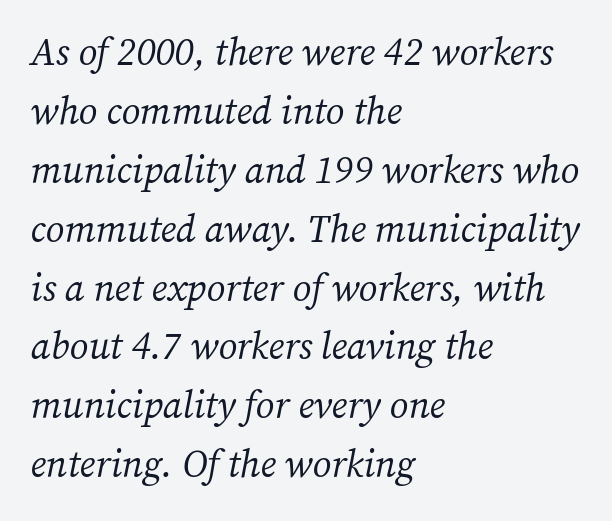
Q: Is the text bold? A: No.
Q: Is the text italic (slanted)? A: Yes, it leans right by about 12 degrees.
Q: Is the typeface a serif or a sans-serif typeface? A: Serif.
Q: Is the text underlined? A: No.
Q: How is the paragraph aligned? A: Left-aligned.
Q: Is the spacing between letters normal or unusually wide? A: Normal.
Q: Is the spacing between lines tight, normal or loose? A: Normal.
Q: Width (condensed, normal, or wide)? A: Normal.
Q: Stroke contrast? A: Medium.
Q: x-height? A: Medium.
Q: Monospaced? A: No.
